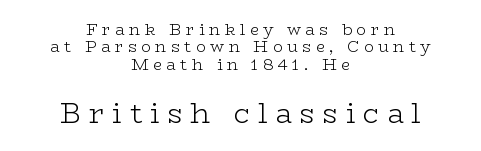
{"serif": "yes", "italic": "no", "bold": "no", "weight": "light", "width": "wide", "stroke_contrast": "low", "x_height": "medium", "monospaced": "no", "underline": "no", "align": "center", "line_spacing": "tight", "line_spacing_ratio": 1.09, "letter_spacing": "wide", "letter_spacing_em": 0.28, "larger_block": "second", "size_ratio": 1.75, "glyph_px": 28}
